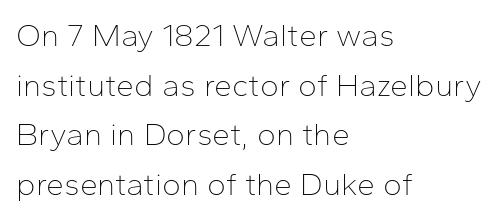
Regular leading. The passage shown is typed in a proportional face where columns would drift. Line beginnings align vertically; line endings do not. The font family rendered here belongs to the sans-serif group.
